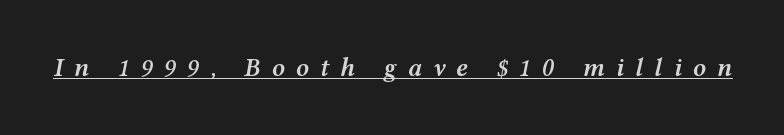
Each word looks stretched out because of the extra space between its letters. A rule runs beneath these lines of type. Observe the lean: these are italic letterforms. I'd describe the lettering as semibold — firm but not a full bold.
